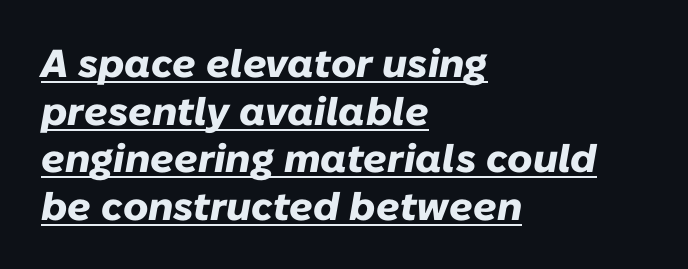
Q: Is the text bold? A: Yes.
Q: Is the text italic (slanted)? A: Yes, it leans right by about 10 degrees.
Q: Is the text underlined? A: Yes.
Q: How is the paragraph aligned? A: Left-aligned.
Q: Is the spacing between letters normal or unusually wide? A: Normal.
Q: Width (condensed, normal, or wide)? A: Normal.
Q: Stroke contrast? A: Low.
Q: x-height? A: Medium.
Q: Monospaced? A: No.
